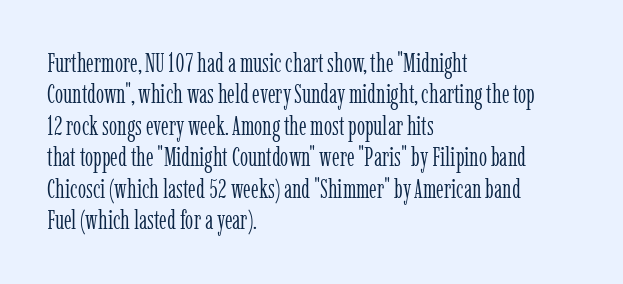
What stands out about the letter spacing? Nothing — it is the standard amount. The rendering anchors every line to the left-hand side. A light-to-regular cut is what we see here. Ordinary non-slanted type is in use.
